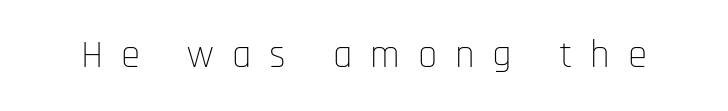
The image shows 39 px thin, condensed sans-serif type, upright; set unusually wide letter spacing (+0.46 em), not underlined; low stroke contrast and a large x-height.
